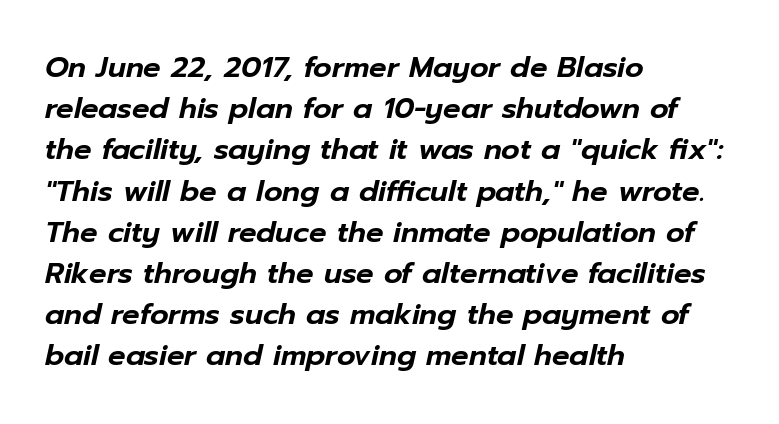
Q: Is the text italic (slanted)? A: Yes, it leans right by about 12 degrees.
Q: Is the text underlined? A: No.
Q: How is the paragraph aligned? A: Left-aligned.
Q: Is the spacing between letters normal or unusually wide? A: Normal.
Q: Is the spacing between lines tight, normal or loose? A: Normal.
Q: Width (condensed, normal, or wide)? A: Normal.
Q: Stroke contrast? A: Low.
Q: x-height? A: Medium.
Q: Monospaced? A: No.
